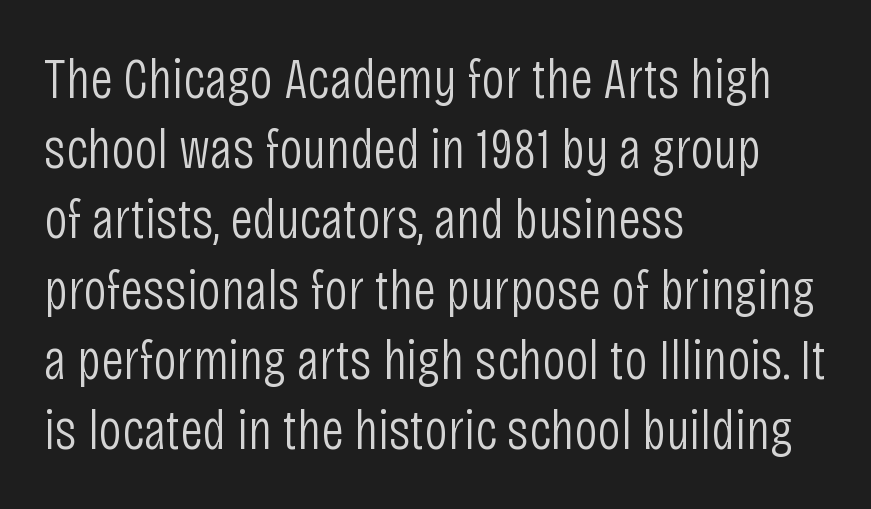
{"serif": "no", "italic": "no", "bold": "no", "weight": "light", "width": "condensed", "stroke_contrast": "low", "x_height": "large", "monospaced": "no", "underline": "no", "align": "left", "line_spacing_ratio": 1.21, "letter_spacing": "normal", "letter_spacing_em": 0.0, "glyph_px": 58}
